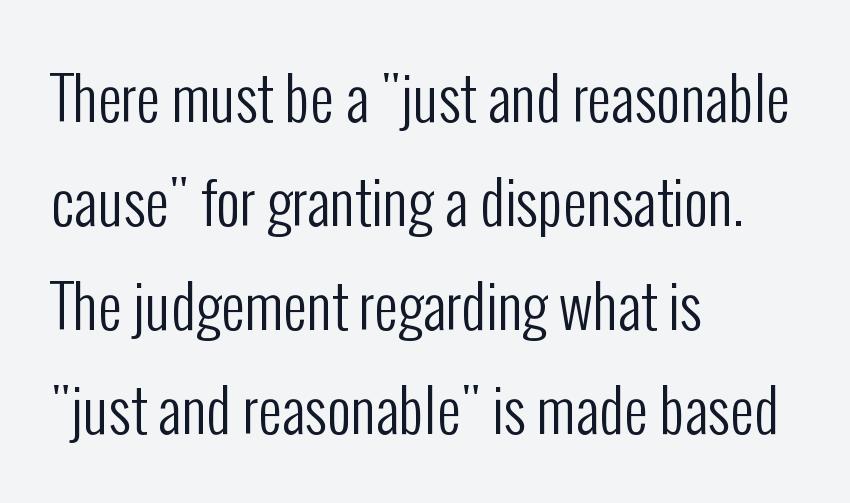
Q: Is the text bold? A: No.
Q: Is the text italic (slanted)? A: No, it is upright.
Q: Is the typeface a serif or a sans-serif typeface? A: Sans-serif.
Q: Is the text underlined? A: No.
Q: How is the paragraph aligned? A: Left-aligned.
Q: Is the spacing between letters normal or unusually wide? A: Normal.
Q: Width (condensed, normal, or wide)? A: Condensed.
Q: Stroke contrast? A: Low.
Q: x-height? A: Medium.
Q: Monospaced? A: No.
